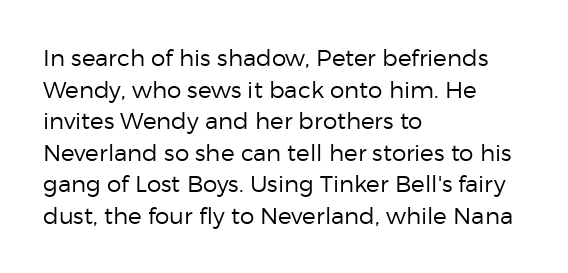
Q: Is the text bold? A: No.
Q: Is the text italic (slanted)? A: No, it is upright.
Q: Is the text underlined? A: No.
Q: How is the paragraph aligned? A: Left-aligned.
Q: Is the spacing between letters normal or unusually wide? A: Normal.
Q: Is the spacing between lines tight, normal or loose? A: Normal.
